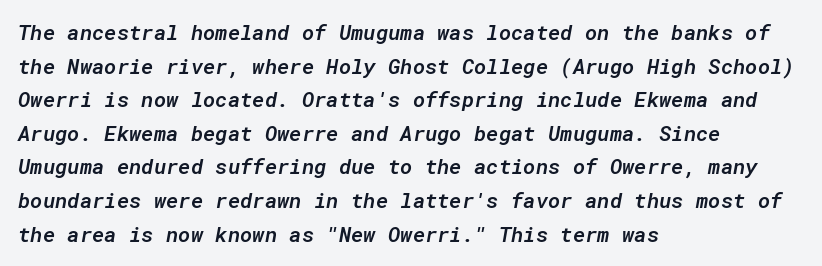
{"italic": "yes", "lean": "right", "slant_degrees": 10, "bold": "semi", "underline": "no", "align": "left", "line_spacing": "normal", "line_spacing_ratio": 1.6, "letter_spacing": "normal", "letter_spacing_em": 0.0, "glyph_px": 21}
